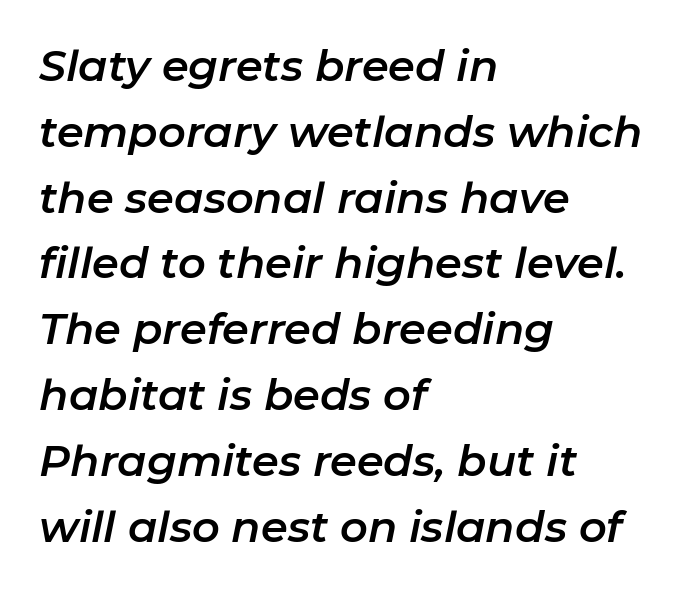
Q: Is the text italic (slanted)? A: Yes, it leans right by about 11 degrees.
Q: Is the text underlined? A: No.
Q: How is the paragraph aligned? A: Left-aligned.
Q: Is the spacing between letters normal or unusually wide? A: Normal.
Q: Is the spacing between lines tight, normal or loose? A: Normal.
Q: Width (condensed, normal, or wide)? A: Normal.
Q: Stroke contrast? A: Low.
Q: x-height? A: Medium.
Q: Monospaced? A: No.
